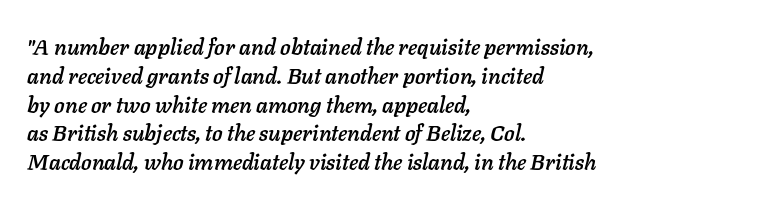
The image shows 22 px text type, italic (leaning right); set left-aligned, normal line spacing (1.31x), normal letter spacing, not underlined.
